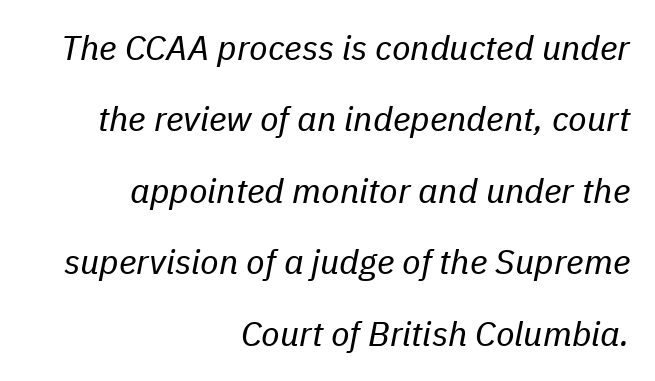
These lines keep a tight, regular rhythm from letter to letter. This sample has the flowing, uneven cadence of proportional lettering. Notice the wide empty band between every row — that's loose leading. A bare baseline throughout the passage.
